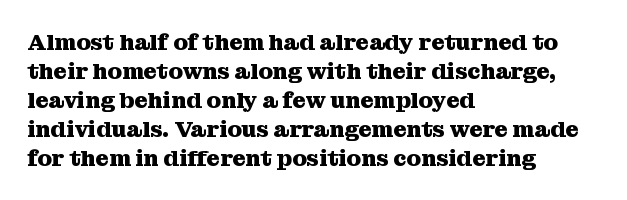
The typography opts for an upright posture over an oblique one. What weight is shown? A full bold with thick strokes. How would I describe the line gaps? Plain and ordinary. Each line starts at the same left margin while the right side varies.
